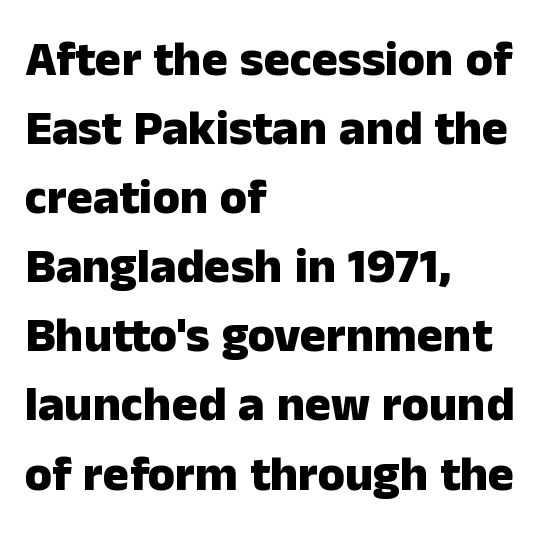
Q: Is the text bold? A: Yes.
Q: Is the text italic (slanted)? A: No, it is upright.
Q: Is the typeface a serif or a sans-serif typeface? A: Sans-serif.
Q: Is the text underlined? A: No.
Q: How is the paragraph aligned? A: Left-aligned.
Q: Is the spacing between letters normal or unusually wide? A: Normal.
Q: Is the spacing between lines tight, normal or loose? A: Normal.
Q: Width (condensed, normal, or wide)? A: Normal.
Q: Stroke contrast? A: Low.
Q: x-height? A: Medium.
Q: Monospaced? A: No.
